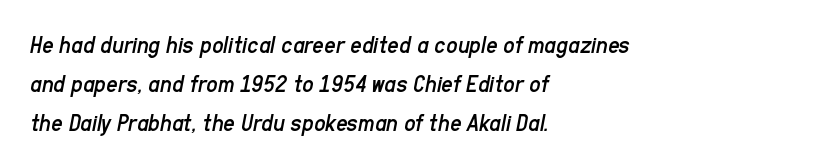
The image shows 25 px text type, italic (leaning right); set left-aligned, normal line spacing (1.56x), normal letter spacing, not underlined.
